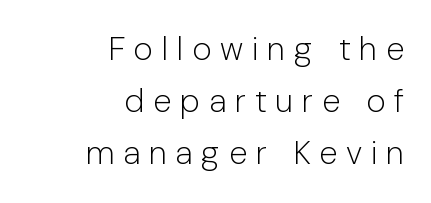
The image shows 33 px light sans-serif type, upright; set right-aligned, normal line spacing (1.58x), unusually wide letter spacing (+0.27 em), not underlined; low stroke contrast and a medium x-height.
